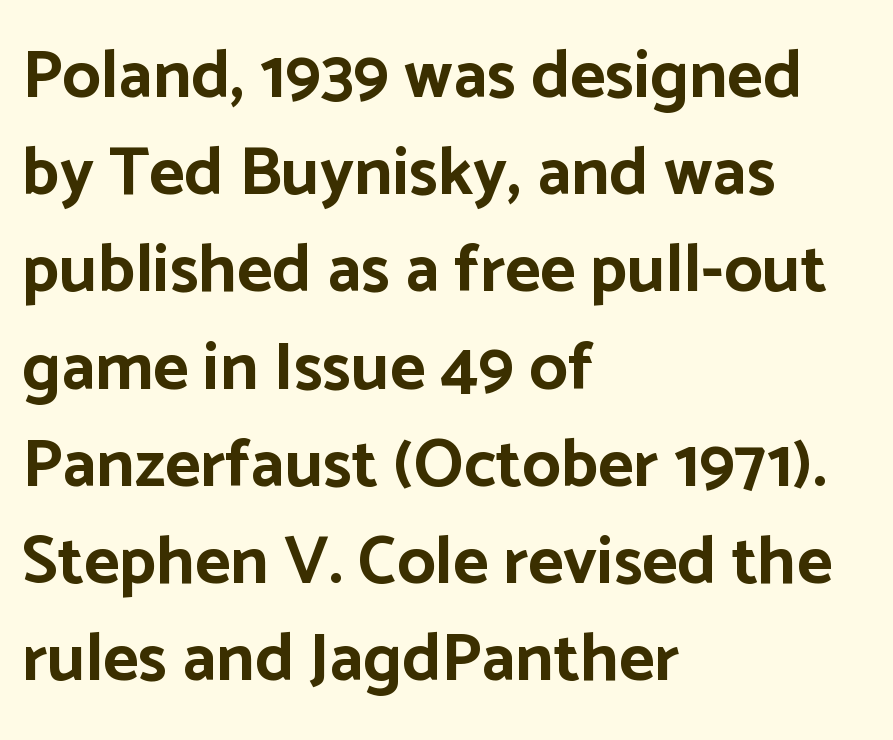
The image shows 68 px bold sans-serif type, upright; set left-aligned, normal line spacing (1.43x), normal letter spacing, not underlined; low stroke contrast and a medium x-height.
